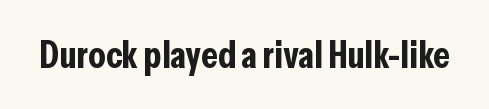
Anything drawn beneath the words? Only blank space. The rendering uses natural spacing where letterforms have individual widths. The typography opts for an upright posture over an oblique one. This sample uses a sans-serif face. Is the type bold? Yes — the strokes are clearly thick and heavy. Nothing unusual about the tracking: characters are spaced as the font intends.
